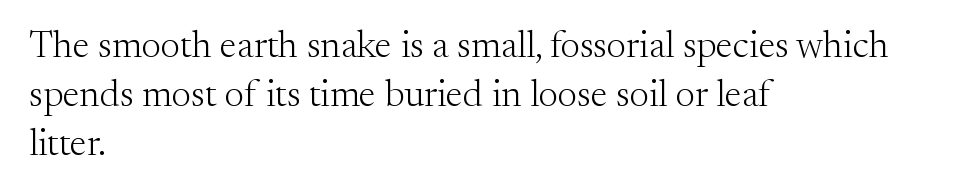
{"serif": "yes", "italic": "no", "bold": "no", "weight": "light", "width": "normal", "stroke_contrast": "medium", "x_height": "small", "monospaced": "no", "underline": "no", "align": "left", "line_spacing": "normal", "line_spacing_ratio": 1.29, "letter_spacing": "normal", "letter_spacing_em": 0.0, "glyph_px": 38}
